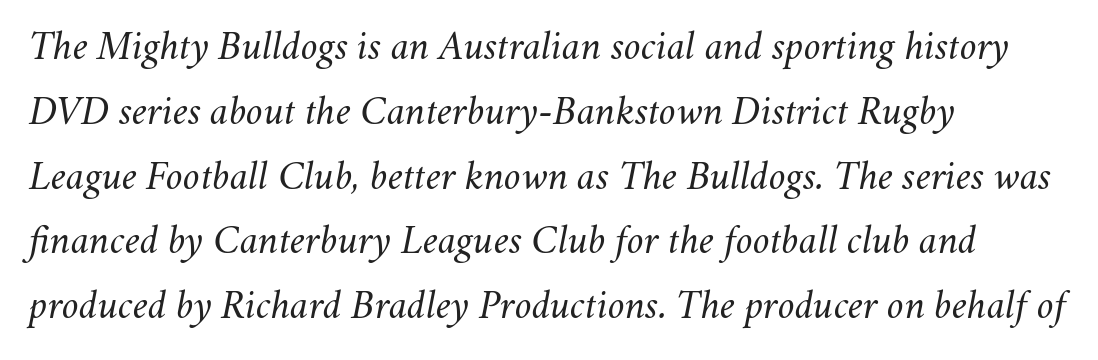
This block has exactly the height ordinary leading produces. The zone under the glyphs is completely vacant. The face used here is rendered with its standard letterfit. Notice how the passage keeps a crisp vertical edge on the left only. Stems here are at most as thick as an everyday book face. This sample has the flowing, uneven cadence of proportional lettering.
